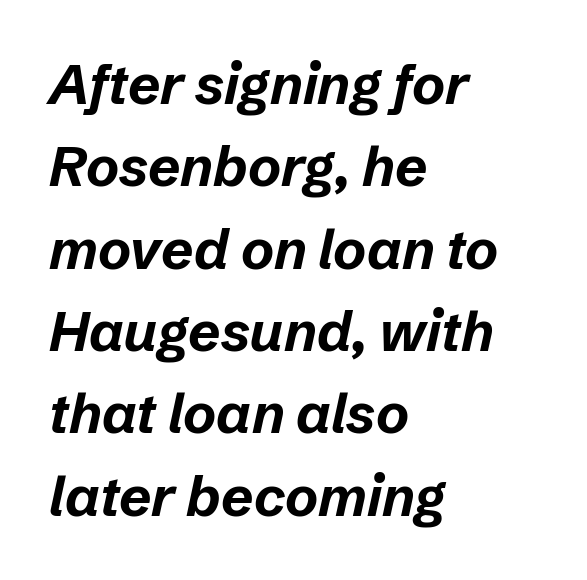
Descender tails drop into unmarked territory. Line spacing here is normal. Letter spacing: default. Where is the straight margin? On the left.
